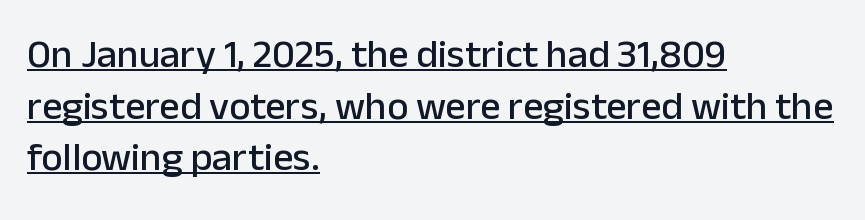
Q: Is the text italic (slanted)? A: No, it is upright.
Q: Is the typeface a serif or a sans-serif typeface? A: Sans-serif.
Q: Is the text underlined? A: Yes.
Q: How is the paragraph aligned? A: Left-aligned.
Q: Is the spacing between letters normal or unusually wide? A: Normal.
Q: Is the spacing between lines tight, normal or loose? A: Normal.
Q: Width (condensed, normal, or wide)? A: Normal.
Q: Stroke contrast? A: Low.
Q: x-height? A: Medium.
Q: Monospaced? A: No.
